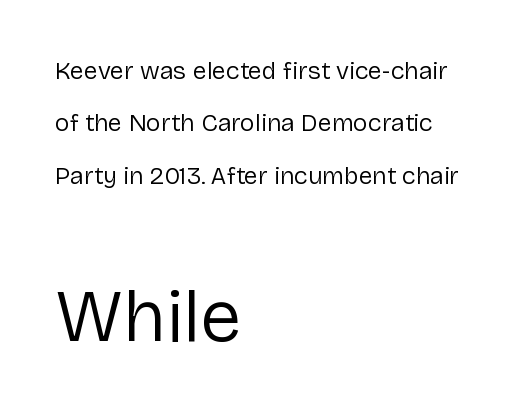
You could not count columns in this text — the font is proportionally spaced. Reading down the column, the eye jumps a long way to each next line. Spacing between characters is what you'd get straight out of the box. Honestly, there is no underline to notice here at all.
